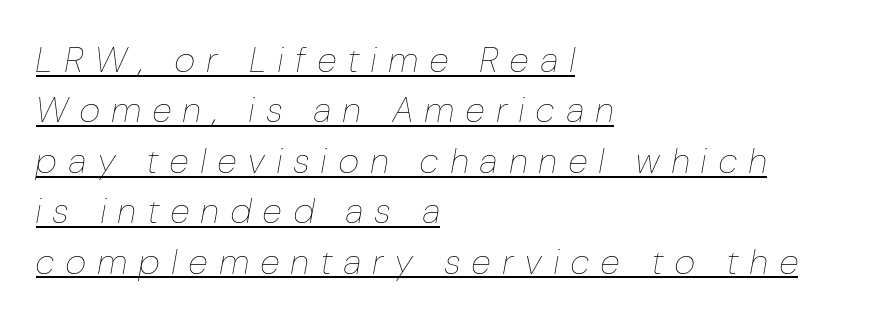
Q: Is the text bold? A: No.
Q: Is the text italic (slanted)? A: Yes, it leans right by about 10 degrees.
Q: Is the text underlined? A: Yes.
Q: How is the paragraph aligned? A: Left-aligned.
Q: Is the spacing between letters normal or unusually wide? A: Unusually wide.
Q: Is the spacing between lines tight, normal or loose? A: Normal.
Q: Width (condensed, normal, or wide)? A: Condensed.
Q: Stroke contrast? A: Low.
Q: x-height? A: Medium.
Q: Monospaced? A: No.
